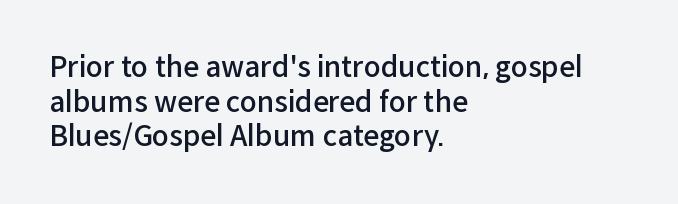
The specimen omits any rule beneath the text block's lines. The letters advance in unequal steps, a hallmark of proportional type. When letters stand straight like this, we call the style roman or upright. Heft: intermediate — a semibold.
